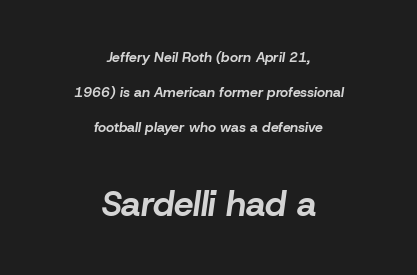
{"italic": "yes", "lean": "right", "slant_degrees": 8, "bold": "yes", "weight": "bold", "width": "normal", "stroke_contrast": "low", "x_height": "medium", "monospaced": "no", "underline": "no", "align": "center", "line_spacing": "loose", "line_spacing_ratio": 2.49, "letter_spacing": "normal", "letter_spacing_em": 0.0, "larger_block": "second", "size_ratio": 2.5, "glyph_px": 35}
